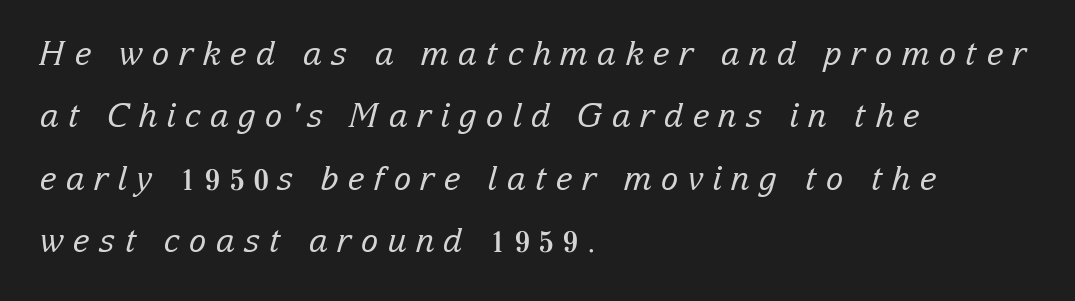
Little horizontal feet cap the strokes, marking this as serif type. The font is comparable to plain body text, perhaps lighter. A typesetter would call this proportional, since set widths differ per character. When letters slant like this, we call the style italic. Students, note that the glyphs here are deliberately spaced far apart. Honestly, there is no underline to notice here at all.
